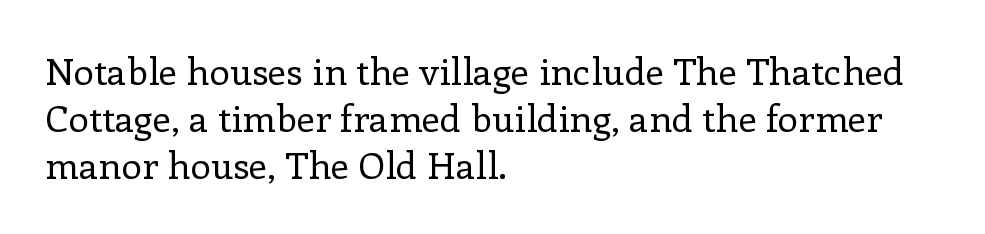
The image shows 37 px regular-weight serif type, upright; set left-aligned, normal line spacing (1.27x), normal letter spacing, not underlined; low stroke contrast and a medium x-height.
